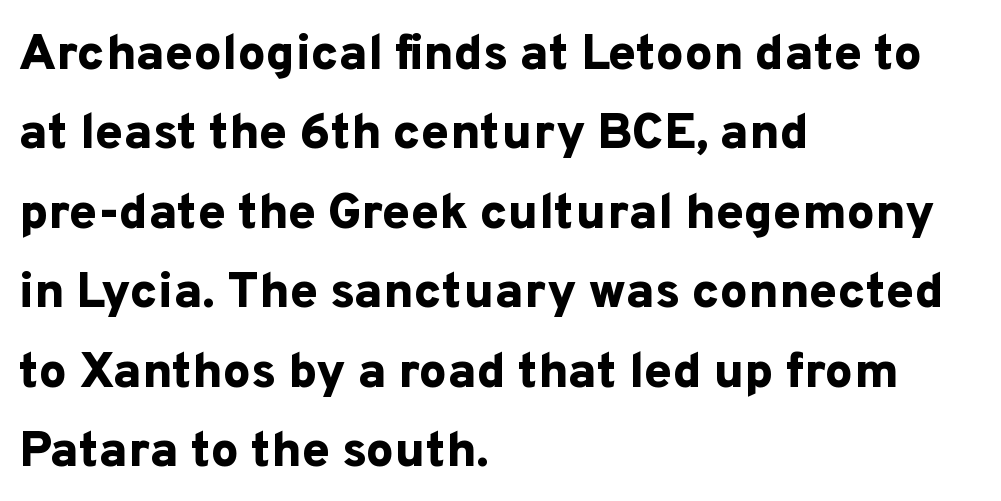
Every row of glyphs begins at an identical x-position on the left. Italic? Not at all — the glyphs are vertical. Is there much room between lines? A standard amount, neither cramped nor airy. Check under the words: just untouched page. Do the characters align in a grid? No, the font is proportional. Does the type have serifs? No, each stem ends abruptly.
